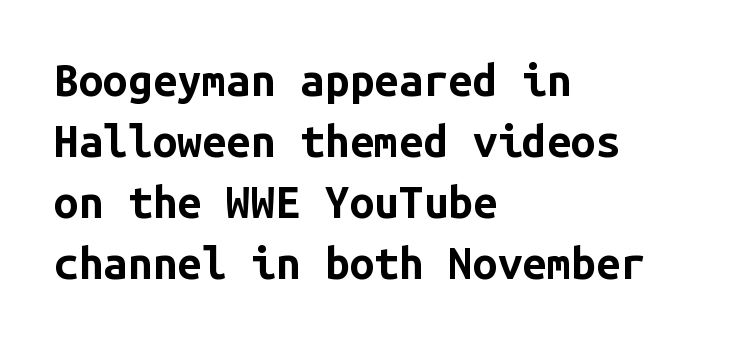
The image shows 44 px bold sans-serif type, upright, monospaced; set left-aligned, normal line spacing (1.39x), normal letter spacing, not underlined; low stroke contrast and a medium x-height.
